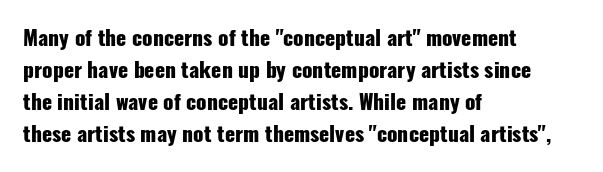
{"italic": "no", "bold": "yes", "underline": "no", "align": "left", "line_spacing": "normal", "line_spacing_ratio": 1.53, "letter_spacing": "normal", "letter_spacing_em": 0.0, "glyph_px": 21}
